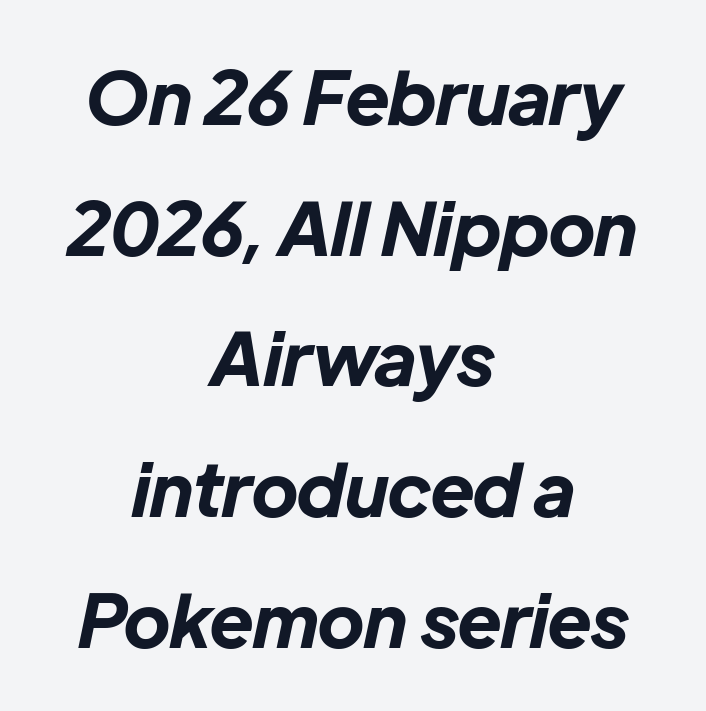
Tracking here is standard; glyphs follow each other at the usual distance. The passage shown is emphatically bold. The face used here is proportionally spaced, like ordinary book or web type. The glyphs are unaccompanied by any horizontal stroke below them.
